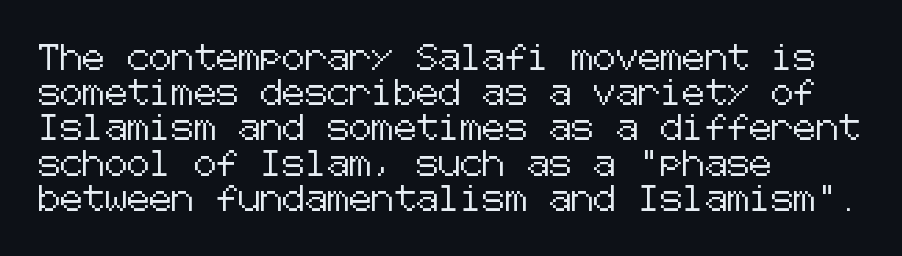
Posture: straight, roman, zero tilt. This rendering uses left alignment, leaving the right contour irregular. This sample keeps an unexceptional amount of space between lines. Bare-footed words on every line.
